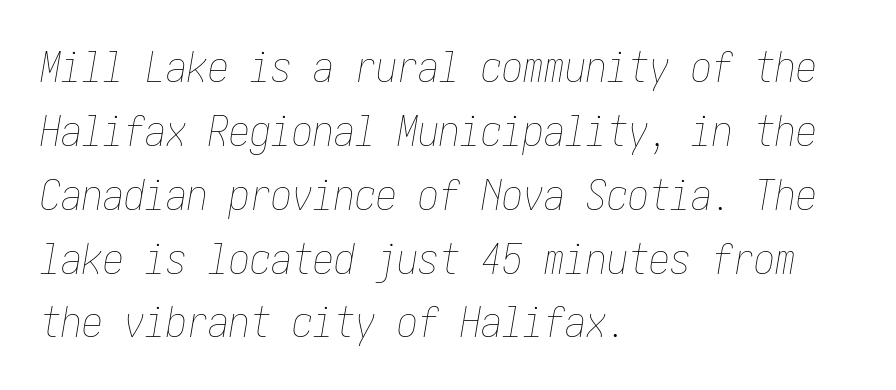
Q: Is the text bold? A: No.
Q: Is the text italic (slanted)? A: Yes, it leans right by about 10 degrees.
Q: Is the text underlined? A: No.
Q: How is the paragraph aligned? A: Left-aligned.
Q: Is the spacing between letters normal or unusually wide? A: Normal.
Q: Is the spacing between lines tight, normal or loose? A: Normal.
Q: Width (condensed, normal, or wide)? A: Condensed.
Q: Stroke contrast? A: Low.
Q: x-height? A: Medium.
